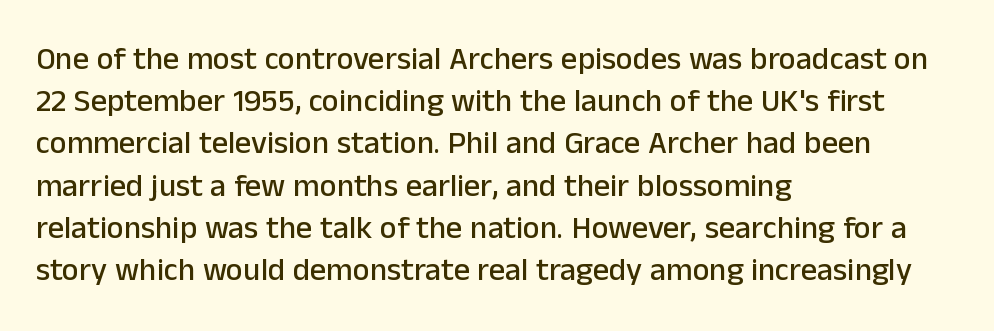
Q: Is the text italic (slanted)? A: No, it is upright.
Q: Is the typeface a serif or a sans-serif typeface? A: Sans-serif.
Q: Is the text underlined? A: No.
Q: How is the paragraph aligned? A: Left-aligned.
Q: Is the spacing between letters normal or unusually wide? A: Normal.
Q: Is the spacing between lines tight, normal or loose? A: Normal.
Q: Width (condensed, normal, or wide)? A: Normal.
Q: Stroke contrast? A: Low.
Q: x-height? A: Medium.
Q: Monospaced? A: No.
